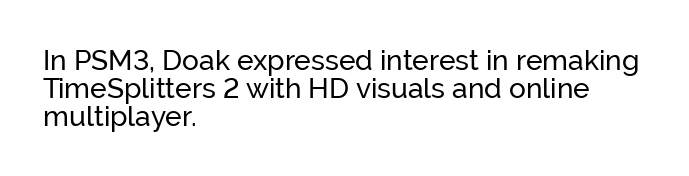
Q: Is the text bold? A: No.
Q: Is the text italic (slanted)? A: No, it is upright.
Q: Is the typeface a serif or a sans-serif typeface? A: Sans-serif.
Q: Is the text underlined? A: No.
Q: How is the paragraph aligned? A: Left-aligned.
Q: Is the spacing between letters normal or unusually wide? A: Normal.
Q: Is the spacing between lines tight, normal or loose? A: Tight.
Q: Width (condensed, normal, or wide)? A: Normal.
Q: Stroke contrast? A: Low.
Q: x-height? A: Medium.
Q: Monospaced? A: No.
